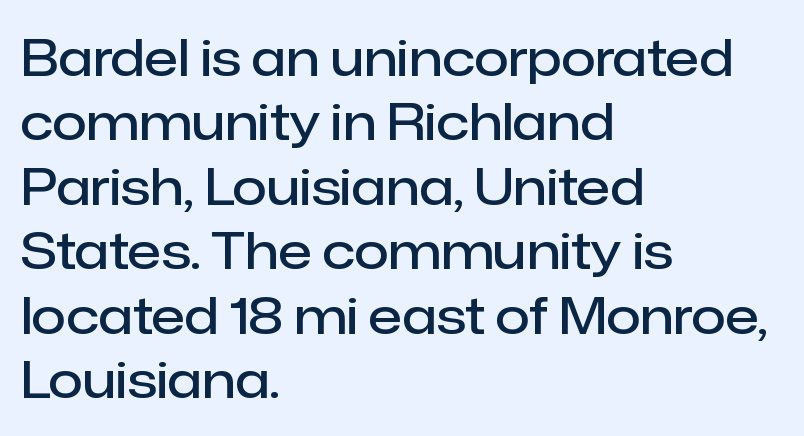
Q: Is the text bold? A: Semi-bold.
Q: Is the text italic (slanted)? A: No, it is upright.
Q: Is the typeface a serif or a sans-serif typeface? A: Sans-serif.
Q: Is the text underlined? A: No.
Q: How is the paragraph aligned? A: Left-aligned.
Q: Is the spacing between letters normal or unusually wide? A: Normal.
Q: Is the spacing between lines tight, normal or loose? A: Normal.
Q: Width (condensed, normal, or wide)? A: Normal.
Q: Stroke contrast? A: Low.
Q: x-height? A: Medium.
Q: Monospaced? A: No.
